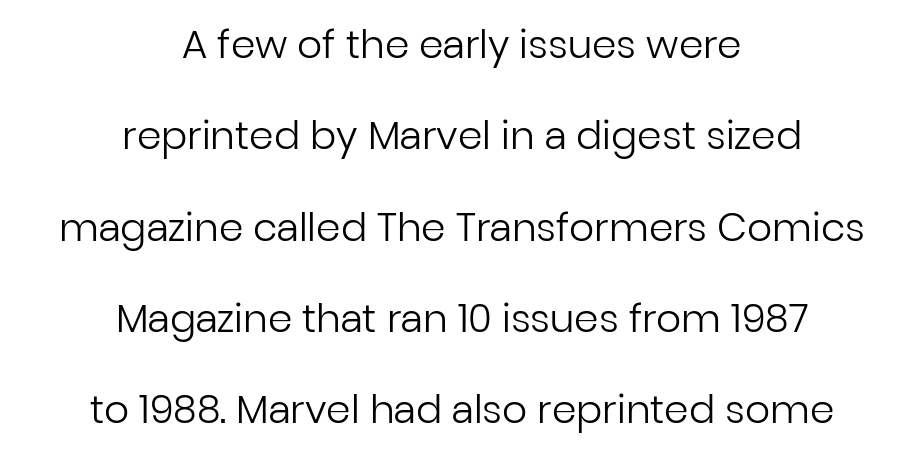
{"serif": "no", "italic": "no", "bold": "no", "weight": "regular", "width": "normal", "stroke_contrast": "low", "x_height": "medium", "monospaced": "no", "underline": "no", "align": "center", "line_spacing": "loose", "line_spacing_ratio": 2.34, "letter_spacing": "normal", "letter_spacing_em": 0.0, "glyph_px": 39}
